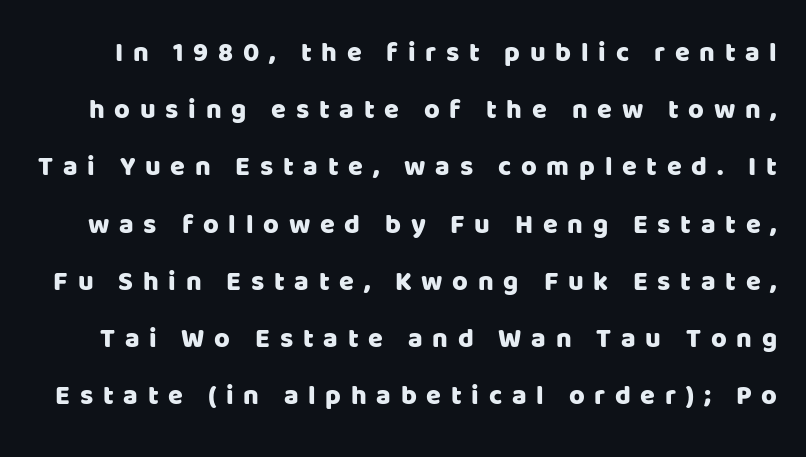
Bare-footed words on every line. This rendering widens character spacing well past its baseline value. Posture: straight, roman, zero tilt. These lines stand farther apart than default settings would place them.
